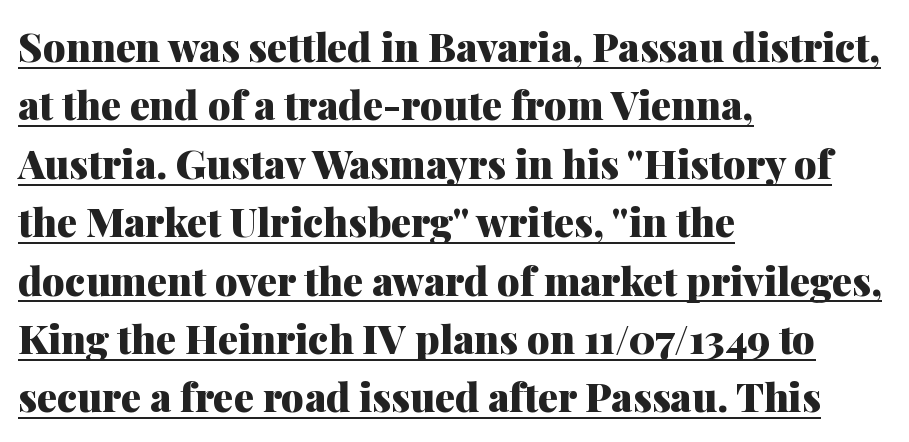
{"serif": "yes", "italic": "no", "bold": "yes", "weight": "heavy", "width": "normal", "stroke_contrast": "medium", "x_height": "medium", "monospaced": "no", "underline": "yes", "align": "left", "line_spacing": "normal", "line_spacing_ratio": 1.46, "letter_spacing": "normal", "letter_spacing_em": 0.0, "glyph_px": 40}
